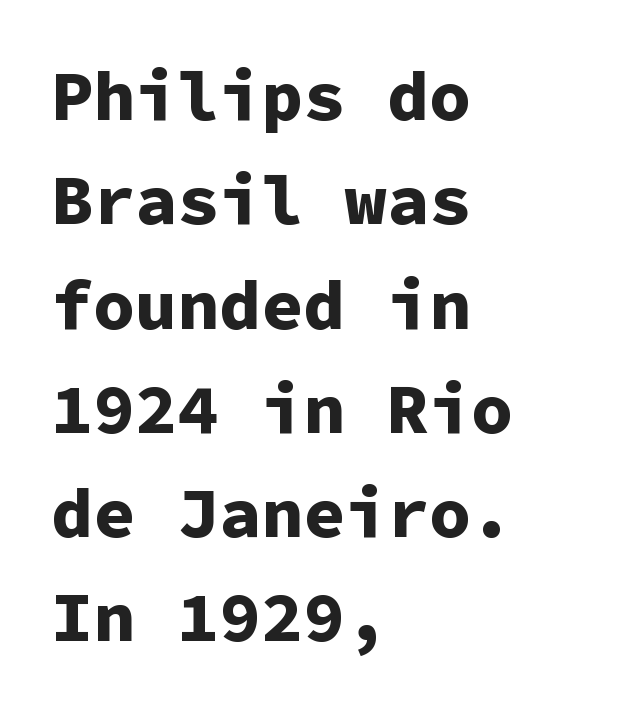
{"serif": "no", "italic": "no", "bold": "yes", "weight": "bold", "width": "normal", "stroke_contrast": "low", "x_height": "medium", "monospaced": "yes", "underline": "no", "align": "left", "line_spacing": "normal", "line_spacing_ratio": 1.49, "letter_spacing": "normal", "letter_spacing_em": 0.0, "glyph_px": 70}
